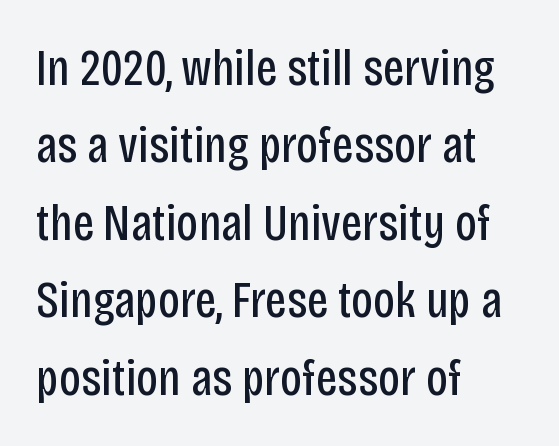
Q: Is the text bold? A: No.
Q: Is the text italic (slanted)? A: No, it is upright.
Q: Is the typeface a serif or a sans-serif typeface? A: Sans-serif.
Q: Is the text underlined? A: No.
Q: How is the paragraph aligned? A: Left-aligned.
Q: Is the spacing between letters normal or unusually wide? A: Normal.
Q: Is the spacing between lines tight, normal or loose? A: Normal.
Q: Width (condensed, normal, or wide)? A: Condensed.
Q: Stroke contrast? A: Low.
Q: x-height? A: Large.
Q: Monospaced? A: No.
